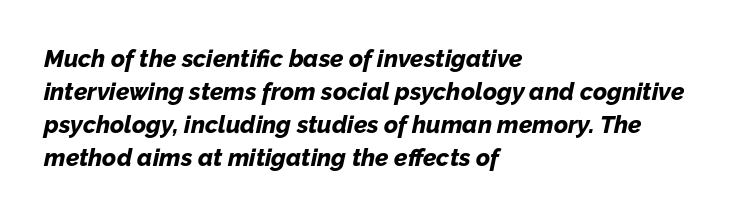
The image shows 24 px bold type, italic (leaning right); set left-aligned, normal line spacing (1.37x), normal letter spacing, not underlined.
